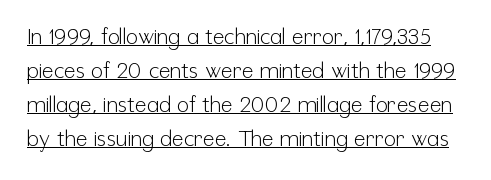
{"italic": "no", "bold": "no", "underline": "yes", "line_spacing": "normal", "line_spacing_ratio": 1.55, "letter_spacing": "normal", "letter_spacing_em": 0.0, "glyph_px": 22}
